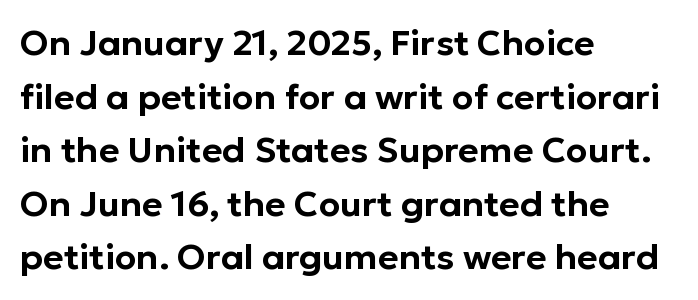
Descenders are the only things crossing below the line. Where is the straight margin? On the left. Does the type have serifs? No, each stem ends abruptly. Each word holds together tightly as a unit, with standard inter-letter gaps.
